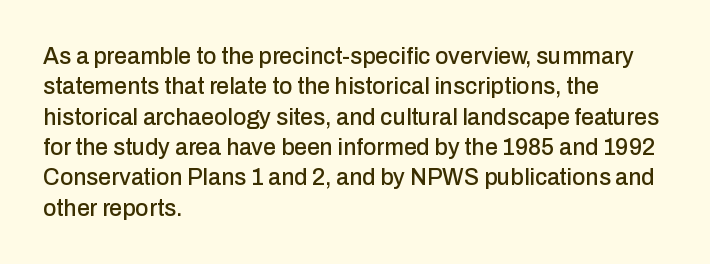
The image shows 23 px text type, upright; set left-aligned, normal line spacing (1.32x), normal letter spacing, not underlined.
